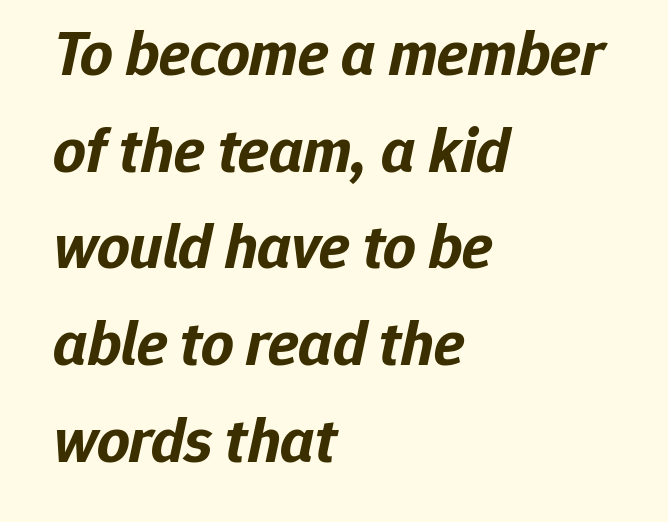
The image shows 64 px bold type, italic (leaning right); set left-aligned, normal line spacing (1.51x), normal letter spacing, not underlined; low stroke contrast and a medium x-height.
